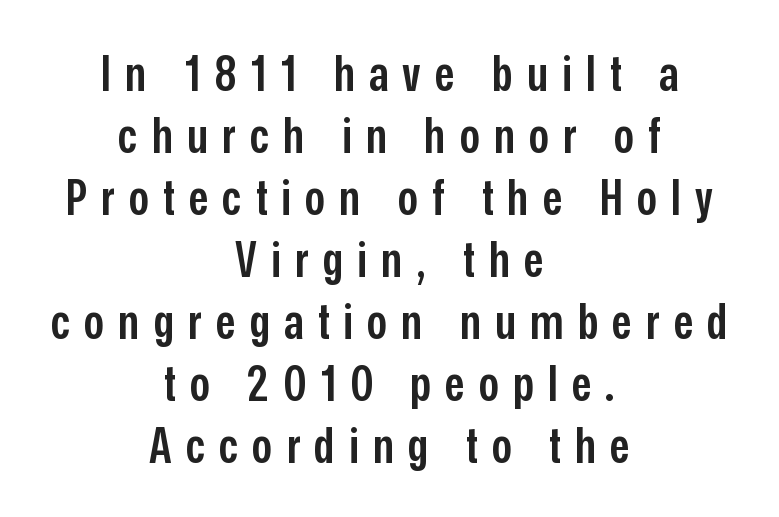
The image shows 50 px semibold, condensed sans-serif type, upright; set centered, line spacing 1.24x, unusually wide letter spacing (+0.28 em), not underlined; low stroke contrast and a medium x-height.
